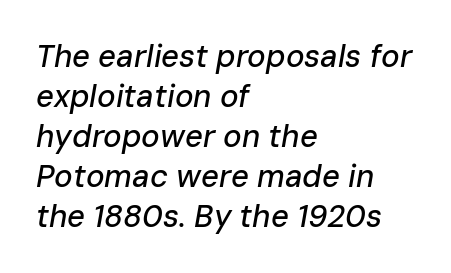
The image shows 31 px text type, italic (leaning right); set left-aligned, normal line spacing (1.29x), normal letter spacing, not underlined; low stroke contrast and a medium x-height.
